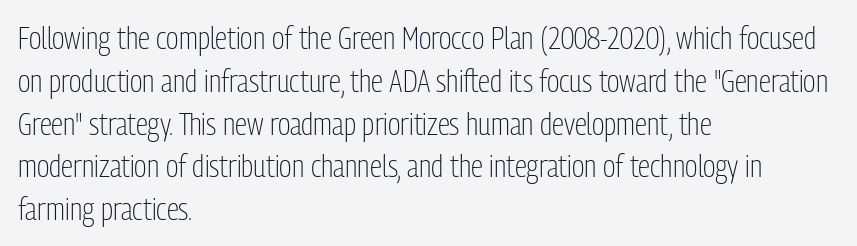
The image shows 31 px light, condensed sans-serif type, upright; set left-aligned, normal line spacing (1.38x), normal letter spacing, not underlined; low stroke contrast and a medium x-height.
